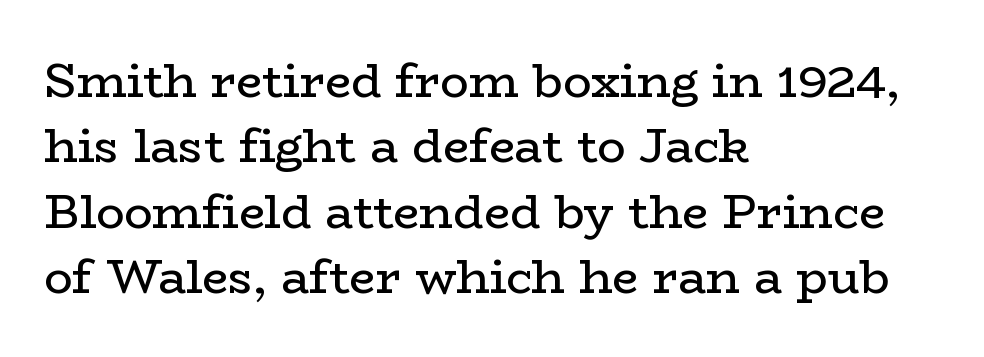
{"serif": "yes", "italic": "no", "bold": "no", "weight": "regular", "width": "wide", "stroke_contrast": "low", "x_height": "medium", "monospaced": "no", "underline": "no", "align": "left", "line_spacing": "normal", "line_spacing_ratio": 1.39, "letter_spacing": "normal", "letter_spacing_em": 0.0, "glyph_px": 47}
